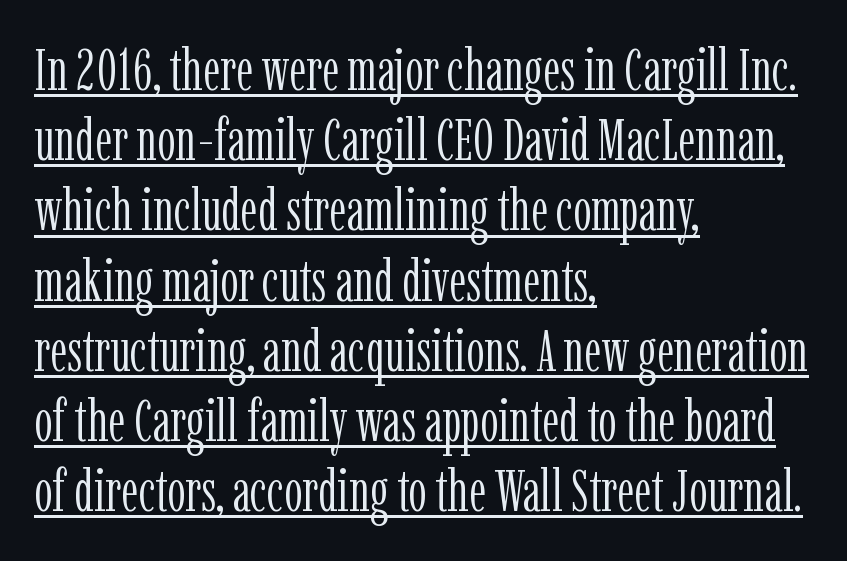
The image shows 58 px light, condensed serif type, upright; set left-aligned, line spacing 1.21x, normal letter spacing, underlined; low stroke contrast and a medium x-height.
